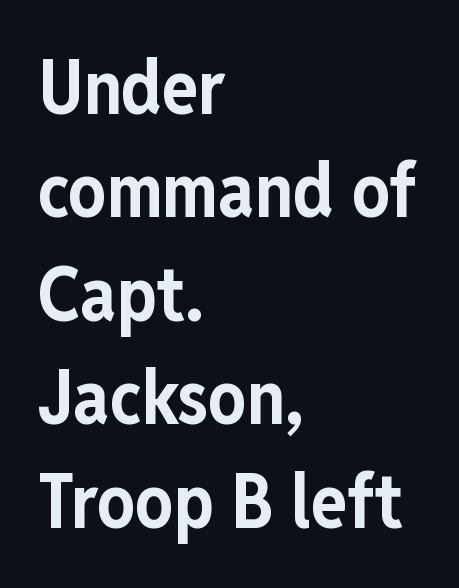
{"serif": "no", "italic": "no", "bold": "yes", "weight": "bold", "width": "condensed", "stroke_contrast": "low", "x_height": "medium", "monospaced": "no", "underline": "no", "align": "left", "line_spacing": "normal", "line_spacing_ratio": 1.38, "letter_spacing": "normal", "letter_spacing_em": 0.0, "glyph_px": 75}
